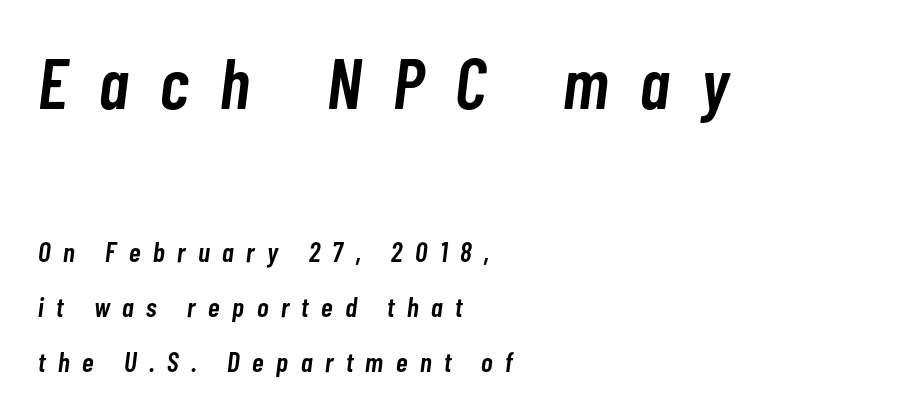
{"italic": "yes", "lean": "right", "slant_degrees": 7, "bold": "semi", "weight": "semibold", "width": "condensed", "stroke_contrast": "low", "x_height": "medium", "monospaced": "no", "underline": "no", "align": "left", "line_spacing": "loose", "line_spacing_ratio": 1.96, "letter_spacing": "wide", "letter_spacing_em": 0.45, "larger_block": "first", "size_ratio": 2.54, "glyph_px": 71}
